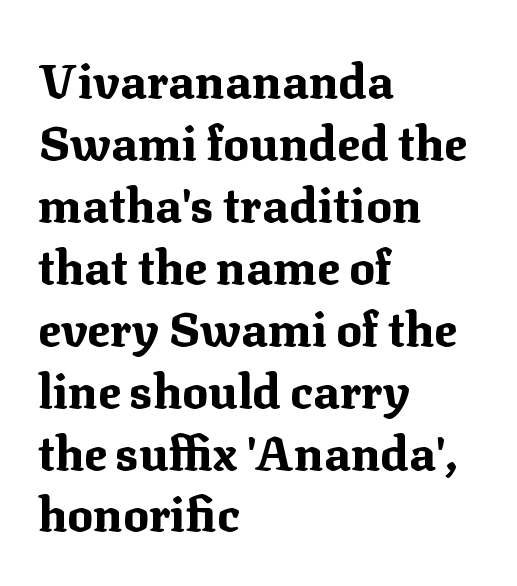
The image shows 48 px bold serif type, upright; set left-aligned, normal line spacing (1.29x), normal letter spacing, not underlined; medium stroke contrast and a medium x-height.
